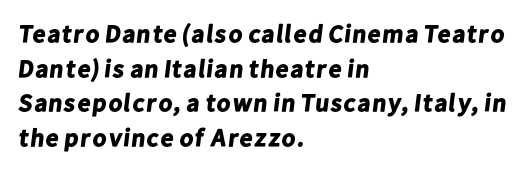
{"bold": "yes", "underline": "no", "align": "left", "line_spacing": "normal", "line_spacing_ratio": 1.39, "letter_spacing": "normal", "letter_spacing_em": 0.0, "glyph_px": 25}
